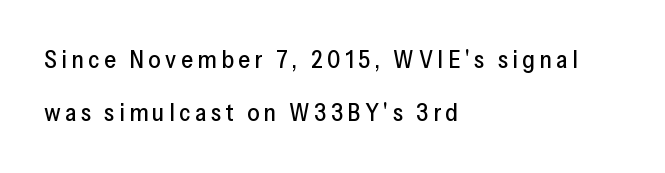
A classic flush-left, rag-right setting is used for this passage. Clear beneath every line of the passage. Upright lettering throughout. Notice the wide empty band between every row — that's loose leading.
